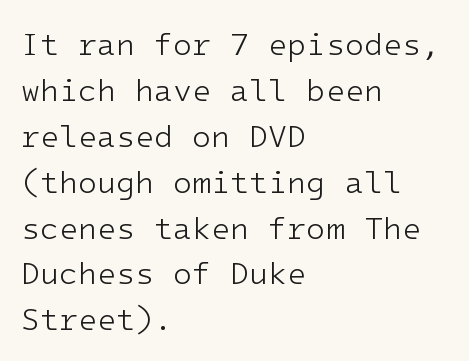
The lines are quadded left. This sample uses a sans-serif face. Short note: letters normally spaced. A bare baseline throughout the passage.
